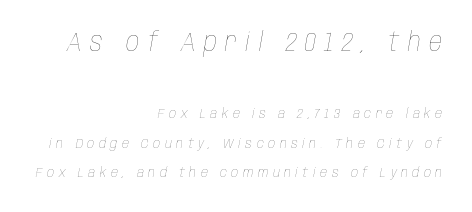
The whole block is typeset with a tilt. The space between consecutive lines is lavish. Observe the wide spacing: letters keep a clear distance from each other. The text block is weighted toward the right margin, trailing off unevenly leftward. Clear beneath every line of the passage.
